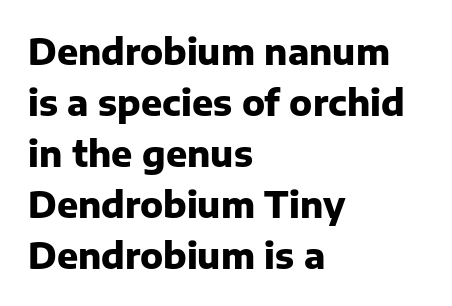
Q: Is the text bold? A: Yes.
Q: Is the text italic (slanted)? A: No, it is upright.
Q: Is the typeface a serif or a sans-serif typeface? A: Sans-serif.
Q: Is the text underlined? A: No.
Q: How is the paragraph aligned? A: Left-aligned.
Q: Is the spacing between letters normal or unusually wide? A: Normal.
Q: Is the spacing between lines tight, normal or loose? A: Normal.
Q: Width (condensed, normal, or wide)? A: Normal.
Q: Stroke contrast? A: Low.
Q: x-height? A: Medium.
Q: Monospaced? A: No.
